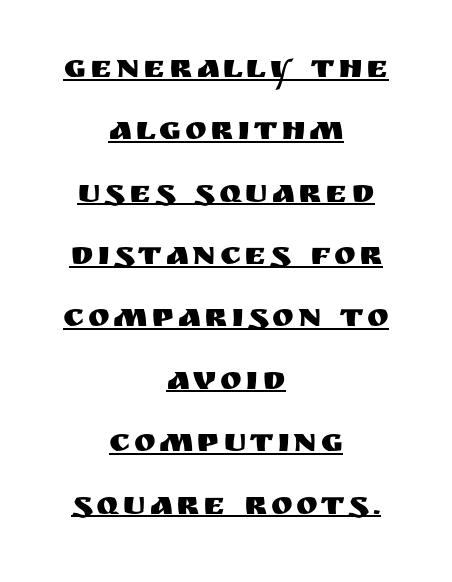
Q: Is the text italic (slanted)? A: No, it is upright.
Q: Is the typeface a serif or a sans-serif typeface? A: Sans-serif.
Q: Is the text underlined? A: Yes.
Q: How is the paragraph aligned? A: Centered.
Q: Width (condensed, normal, or wide)? A: Normal.
Q: Stroke contrast? A: Medium.
Q: x-height? A: Large.
Q: Monospaced? A: No.
